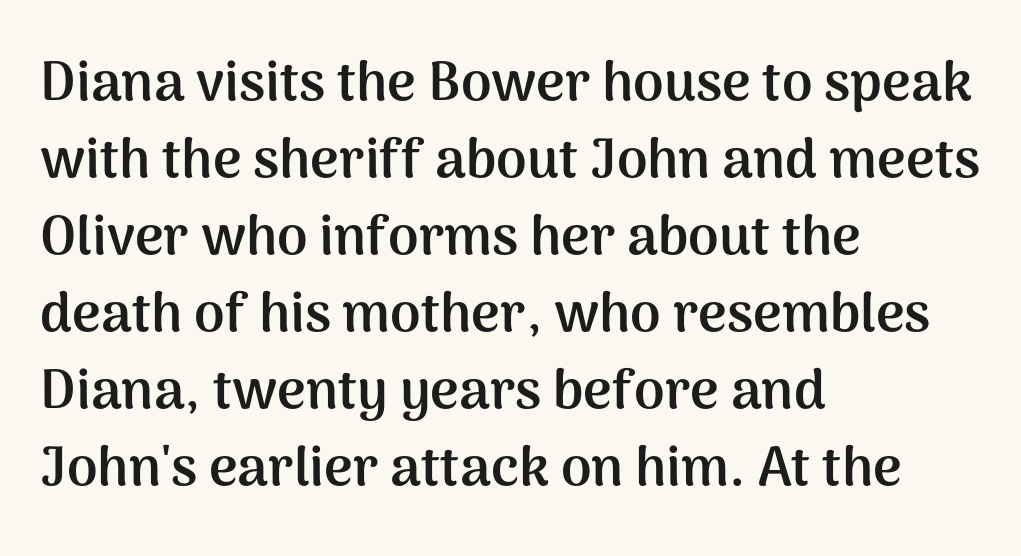
Q: Is the text bold? A: Yes.
Q: Is the text italic (slanted)? A: No, it is upright.
Q: Is the typeface a serif or a sans-serif typeface? A: Sans-serif.
Q: Is the text underlined? A: No.
Q: How is the paragraph aligned? A: Left-aligned.
Q: Is the spacing between letters normal or unusually wide? A: Normal.
Q: Is the spacing between lines tight, normal or loose? A: Normal.
Q: Width (condensed, normal, or wide)? A: Normal.
Q: Stroke contrast? A: Medium.
Q: x-height? A: Medium.
Q: Monospaced? A: No.
